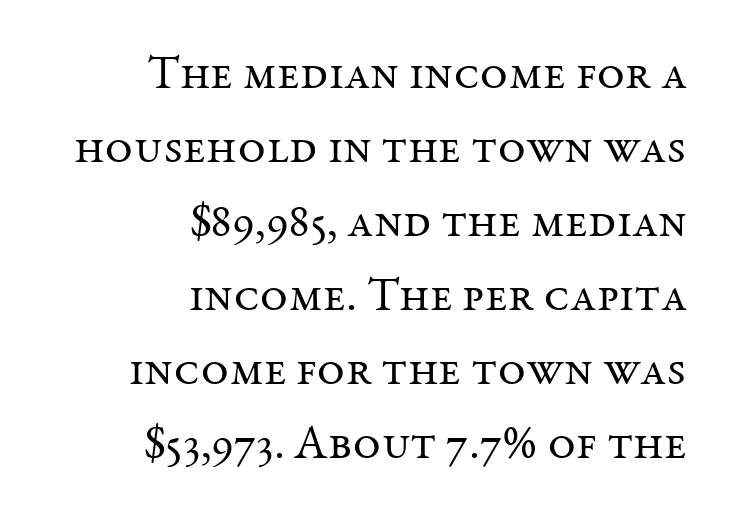
Rule under the text: the space is simply empty. Regular leading. You could not count columns in this text — the font is proportionally spaced. Counters stay open thanks to moderate or lighter strokes. Compared with a flush-left layout, this one pins lines to the opposite, right side. Unlike italic type, these characters show no tilt at all.
